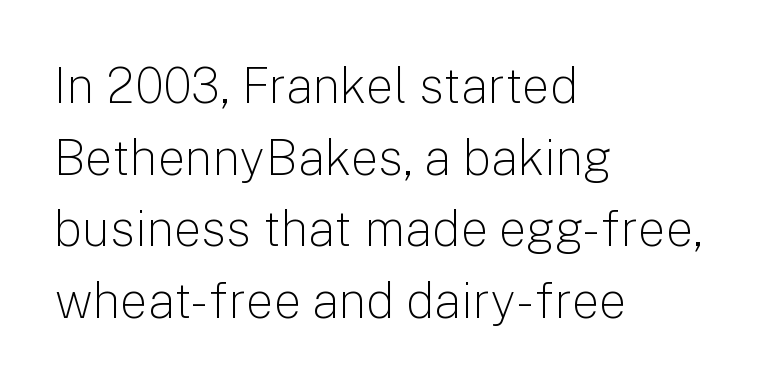
The image shows 49 px light sans-serif type, upright; set left-aligned, normal line spacing (1.46x), normal letter spacing, not underlined; low stroke contrast and a medium x-height.
